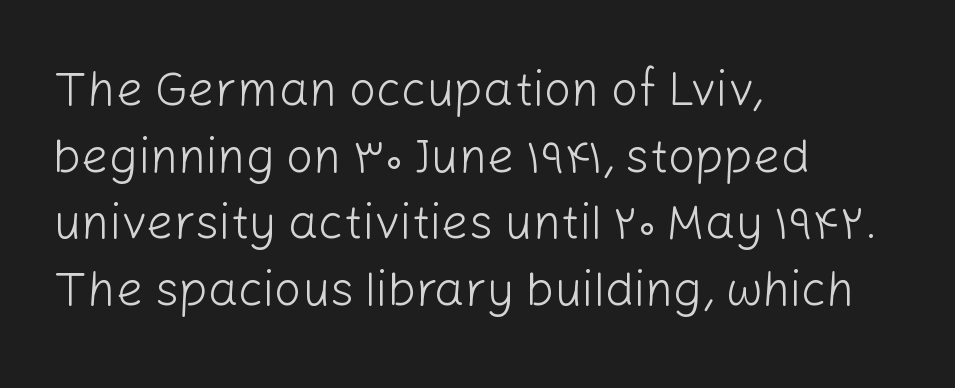
{"serif": "no", "italic": "no", "bold": "no", "weight": "light", "width": "normal", "stroke_contrast": "low", "x_height": "medium", "monospaced": "no", "underline": "no", "align": "left", "line_spacing": "normal", "line_spacing_ratio": 1.39, "letter_spacing": "normal", "letter_spacing_em": 0.0, "glyph_px": 48}
